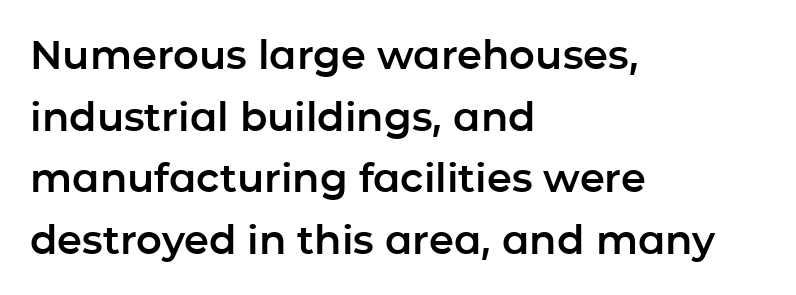
The image shows 40 px sans-serif type, upright; set left-aligned, normal line spacing (1.54x), normal letter spacing, not underlined; low stroke contrast and a medium x-height.
